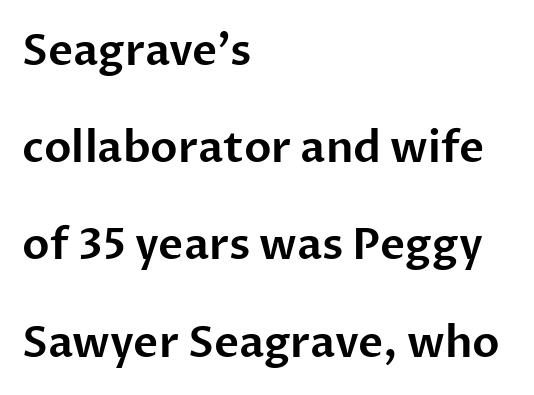
Q: Is the text italic (slanted)? A: No, it is upright.
Q: Is the typeface a serif or a sans-serif typeface? A: Sans-serif.
Q: Is the text underlined? A: No.
Q: How is the paragraph aligned? A: Left-aligned.
Q: Is the spacing between letters normal or unusually wide? A: Normal.
Q: Is the spacing between lines tight, normal or loose? A: Loose.
Q: Width (condensed, normal, or wide)? A: Normal.
Q: Stroke contrast? A: Low.
Q: x-height? A: Medium.
Q: Monospaced? A: No.
